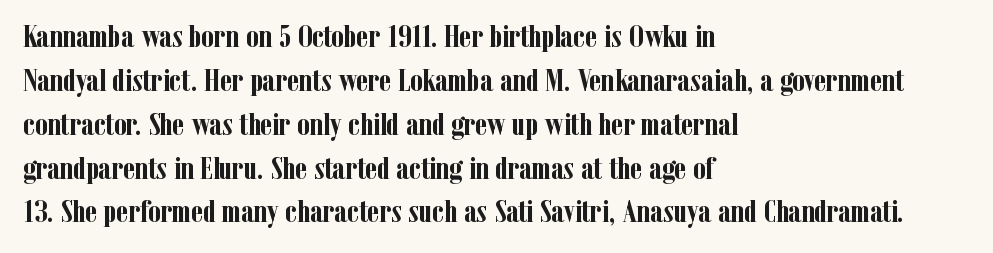
{"serif": "yes", "italic": "no", "bold": "yes", "weight": "semibold", "width": "condensed", "stroke_contrast": "low", "x_height": "medium", "monospaced": "no", "underline": "no", "align": "left", "line_spacing": "normal", "line_spacing_ratio": 1.37, "letter_spacing": "normal", "letter_spacing_em": 0.0, "glyph_px": 32}
